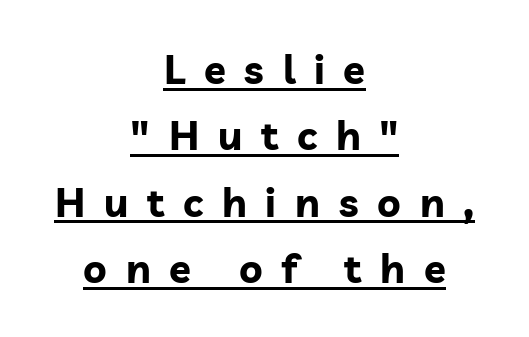
{"serif": "no", "italic": "no", "bold": "yes", "weight": "bold", "width": "normal", "stroke_contrast": "low", "x_height": "medium", "monospaced": "no", "underline": "yes", "align": "center", "line_spacing": "normal", "line_spacing_ratio": 1.66, "letter_spacing": "wide", "letter_spacing_em": 0.47, "glyph_px": 40}
